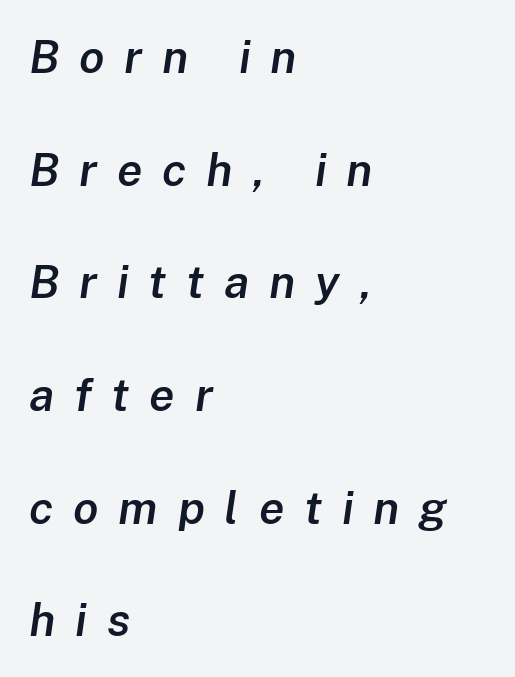
Honestly, the rows look like they've been pulled way apart. These lines are rendered in a variable-pitch font. Tracking here is generous; glyphs stand well apart from one another. Stroke thickness is moderately raised; the sample reads as semibold. These lines were composed using italics. The space directly below the letters is spotless.
